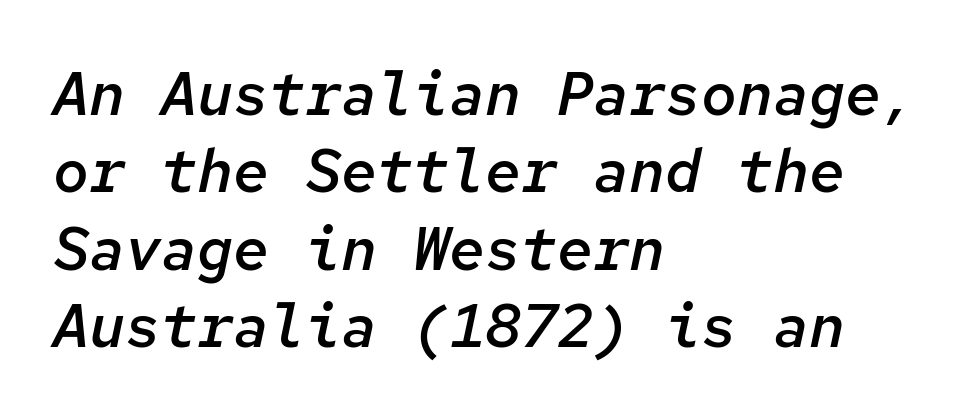
Normally led — the rows are evenly, conventionally spaced. The gaps between neighbouring characters are ordinary and unremarkable. Decoration check: the copy has no underline. The text carries the slant typical of an italic or oblique font. Line beginnings align vertically; line endings do not.
